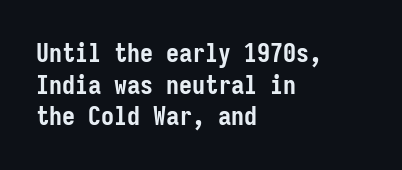
{"italic": "no", "bold": "yes", "underline": "no", "align": "left", "line_spacing_ratio": 1.22, "letter_spacing": "normal", "letter_spacing_em": 0.0, "glyph_px": 26}
